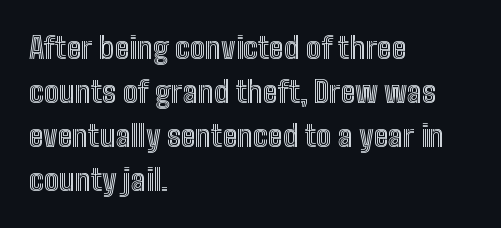
{"italic": "no", "width": "condensed", "x_height": "medium", "monospaced": "no", "underline": "no", "align": "left", "line_spacing": "normal", "line_spacing_ratio": 1.47, "letter_spacing": "normal", "letter_spacing_em": 0.0, "glyph_px": 30}
